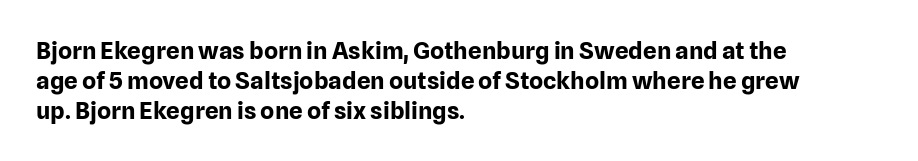
Q: Is the text bold? A: Yes.
Q: Is the text italic (slanted)? A: No, it is upright.
Q: Is the text underlined? A: No.
Q: How is the paragraph aligned? A: Left-aligned.
Q: Is the spacing between letters normal or unusually wide? A: Normal.
Q: Is the spacing between lines tight, normal or loose? A: Normal.
